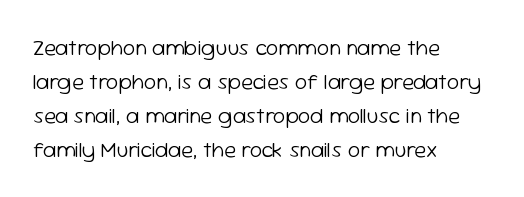
Q: Is the text bold? A: No.
Q: Is the text italic (slanted)? A: No, it is upright.
Q: Is the text underlined? A: No.
Q: How is the paragraph aligned? A: Left-aligned.
Q: Is the spacing between letters normal or unusually wide? A: Normal.
Q: Is the spacing between lines tight, normal or loose? A: Normal.
